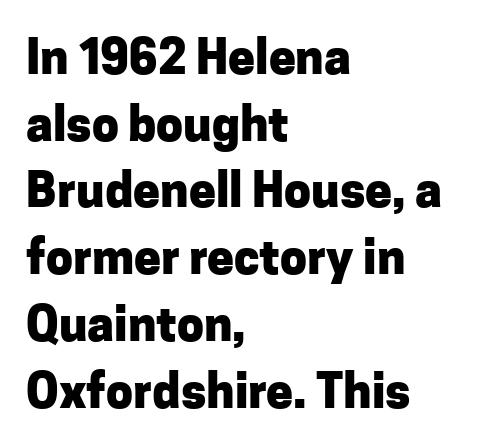
The ragged edge is on the right, which tells us the setting is flush left. I'd call this a sans setting — the letters go barefoot. This rendering features lettering with no underline. Note the varied advance widths — an 'i' is clearly narrower than an 'm'. A roman cut, with each character standing at attention.
